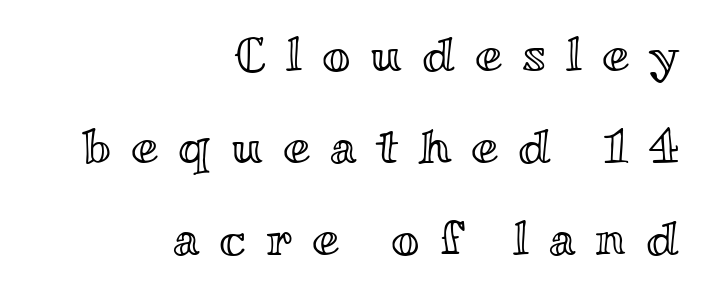
The image shows 49 px wide type, upright; set right-aligned, line spacing 1.88x, unusually wide letter spacing (+0.41 em), not underlined; a small x-height.
